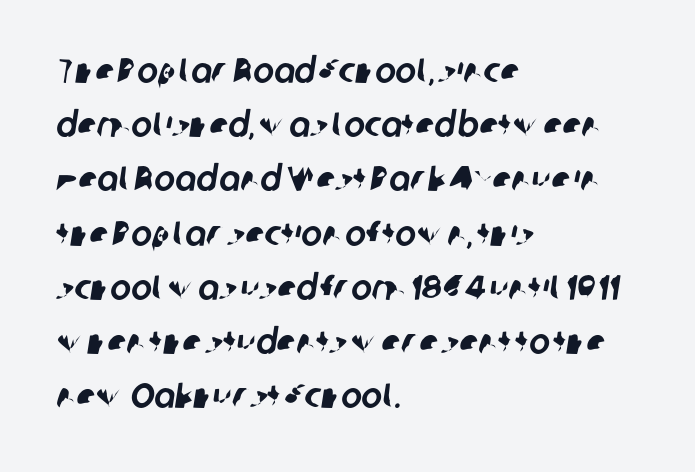
{"serif": "no", "width": "normal", "stroke_contrast": "low", "x_height": "medium", "monospaced": "no", "underline": "no", "align": "left", "line_spacing": "normal", "line_spacing_ratio": 1.55, "letter_spacing": "normal", "letter_spacing_em": 0.0, "glyph_px": 35}
